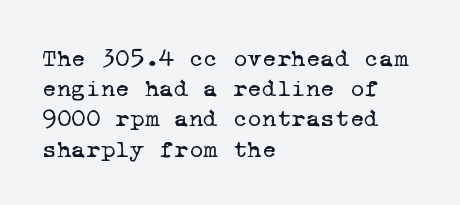
Q: Is the text bold? A: No.
Q: Is the text underlined? A: No.
Q: How is the paragraph aligned? A: Left-aligned.
Q: Is the spacing between letters normal or unusually wide? A: Normal.
